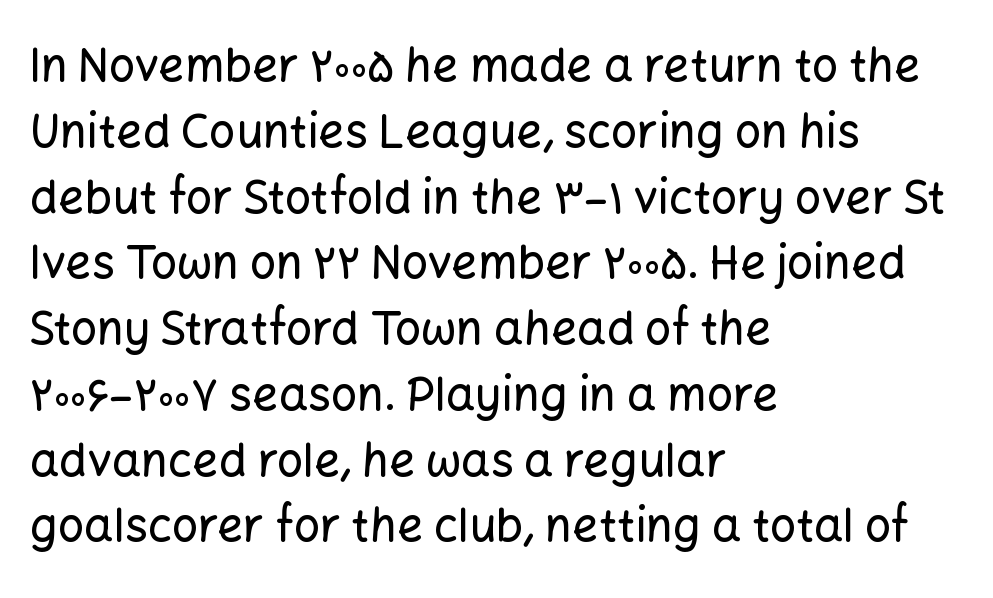
The block of text has a typical density, with ordinary space between rows. No italicization has been applied; the sample stays upright. The passage shown is typeset with a sans-serif family. Line beginnings align vertically; line endings do not. Students, note that the glyphs here touch the page at normal intervals. The space beneath each line is pristine and unruled.
